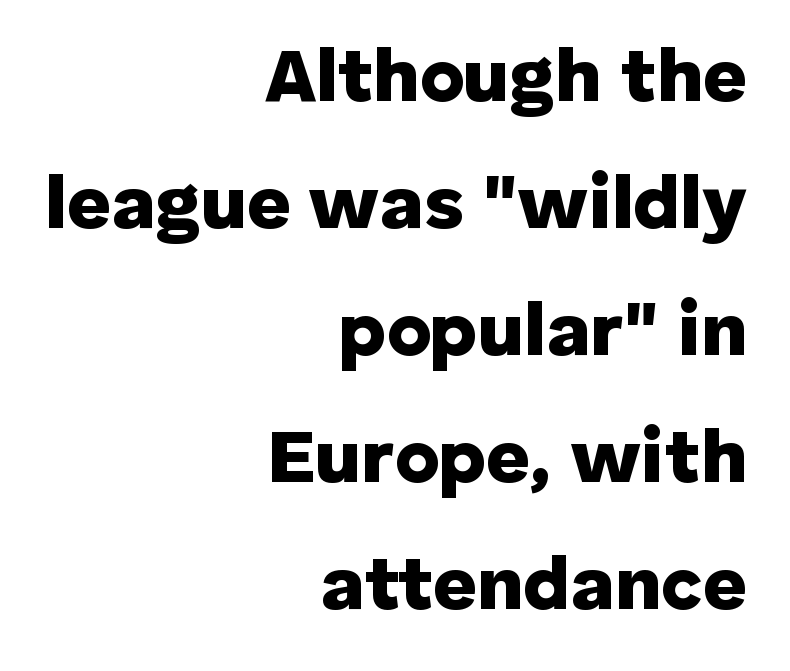
The image shows 76 px heavy sans-serif type, upright; set right-aligned, normal line spacing (1.67x), normal letter spacing, not underlined; low stroke contrast and a medium x-height.
